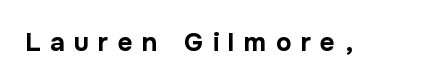
{"italic": "no", "bold": "yes", "underline": "no", "letter_spacing": "wide", "letter_spacing_em": 0.36, "glyph_px": 26}
